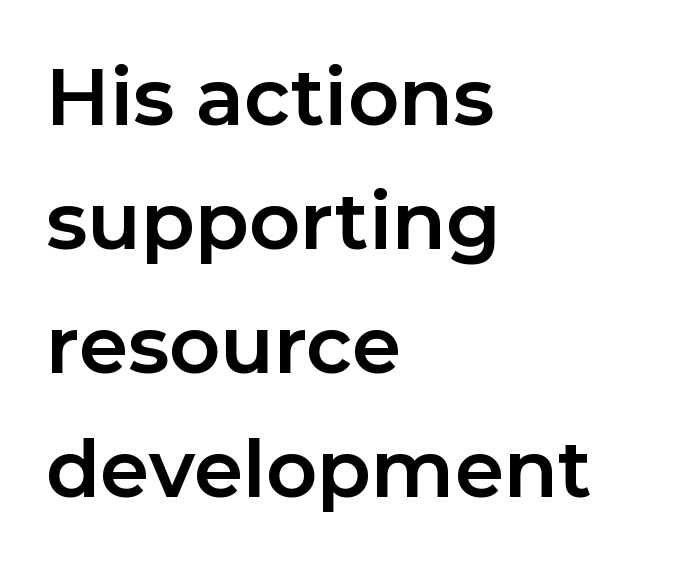
The image shows 79 px bold sans-serif type, upright; set left-aligned, normal line spacing (1.57x), normal letter spacing, not underlined; low stroke contrast and a medium x-height.
